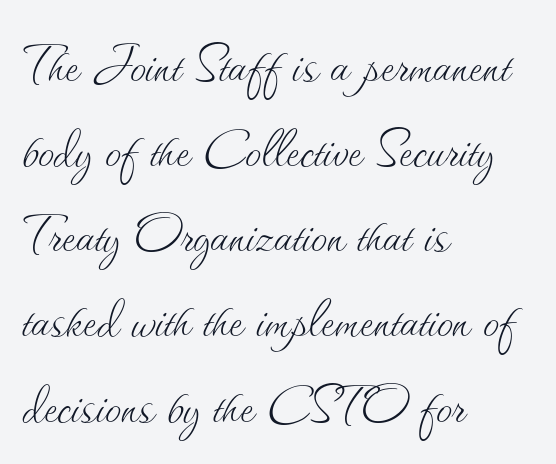
{"bold": "no", "weight": "thin", "width": "normal", "stroke_contrast": "medium", "x_height": "small", "monospaced": "no", "underline": "no", "align": "left", "line_spacing": "normal", "line_spacing_ratio": 1.31, "letter_spacing": "normal", "letter_spacing_em": 0.0, "glyph_px": 65}
